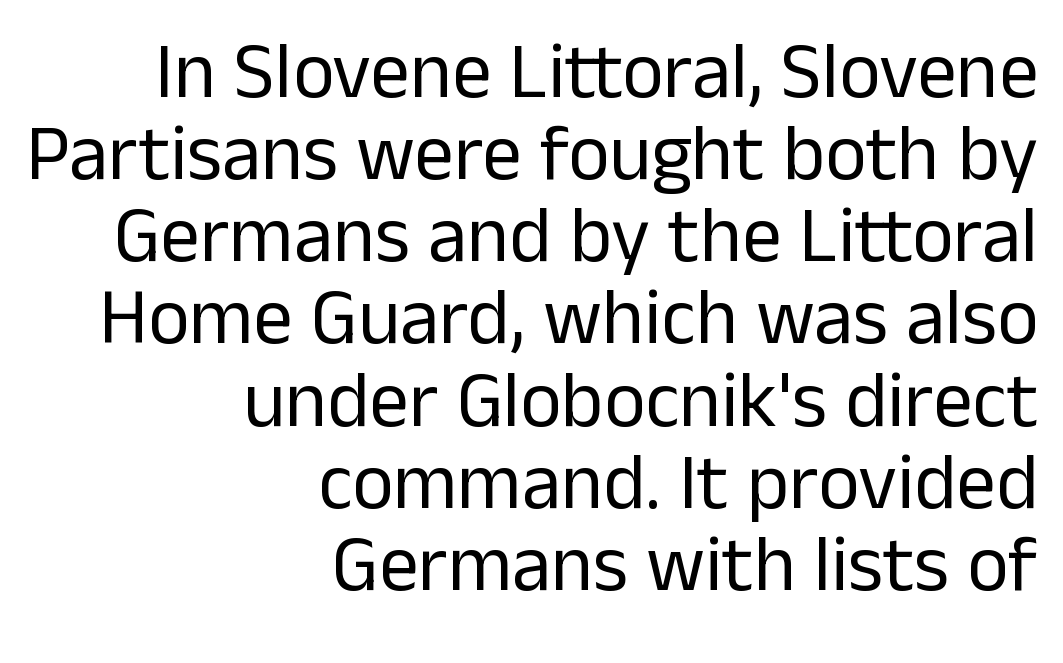
Q: Is the text bold? A: No.
Q: Is the text italic (slanted)? A: No, it is upright.
Q: Is the typeface a serif or a sans-serif typeface? A: Sans-serif.
Q: Is the text underlined? A: No.
Q: How is the paragraph aligned? A: Right-aligned.
Q: Is the spacing between letters normal or unusually wide? A: Normal.
Q: Is the spacing between lines tight, normal or loose? A: Tight.
Q: Width (condensed, normal, or wide)? A: Normal.
Q: Stroke contrast? A: Low.
Q: x-height? A: Medium.
Q: Monospaced? A: No.
